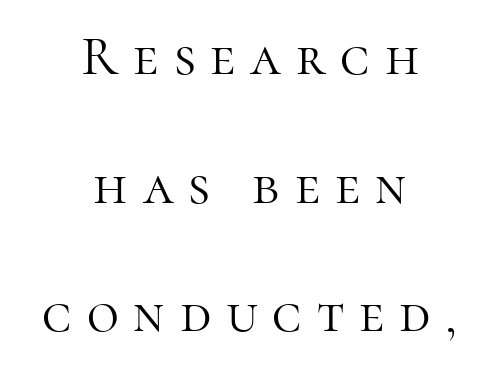
Q: Is the text bold? A: No.
Q: Is the text italic (slanted)? A: No, it is upright.
Q: Is the typeface a serif or a sans-serif typeface? A: Serif.
Q: Is the text underlined? A: No.
Q: How is the paragraph aligned? A: Centered.
Q: Is the spacing between letters normal or unusually wide? A: Unusually wide.
Q: Is the spacing between lines tight, normal or loose? A: Loose.
Q: Width (condensed, normal, or wide)? A: Normal.
Q: Stroke contrast? A: High.
Q: x-height? A: Medium.
Q: Monospaced? A: No.
